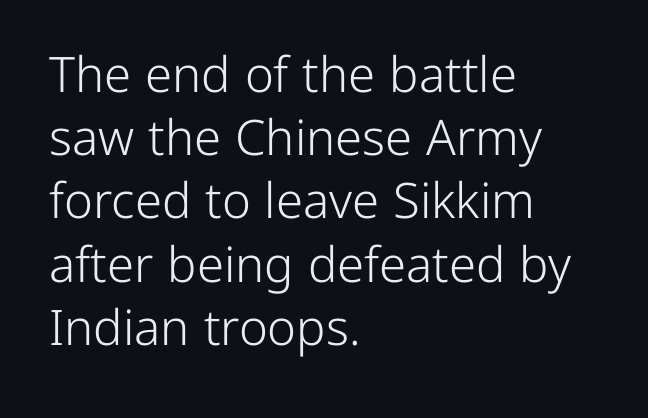
Q: Is the text bold? A: No.
Q: Is the text italic (slanted)? A: No, it is upright.
Q: Is the typeface a serif or a sans-serif typeface? A: Sans-serif.
Q: Is the text underlined? A: No.
Q: How is the paragraph aligned? A: Left-aligned.
Q: Is the spacing between letters normal or unusually wide? A: Normal.
Q: Is the spacing between lines tight, normal or loose? A: Normal.
Q: Width (condensed, normal, or wide)? A: Normal.
Q: Stroke contrast? A: Low.
Q: x-height? A: Medium.
Q: Monospaced? A: No.
